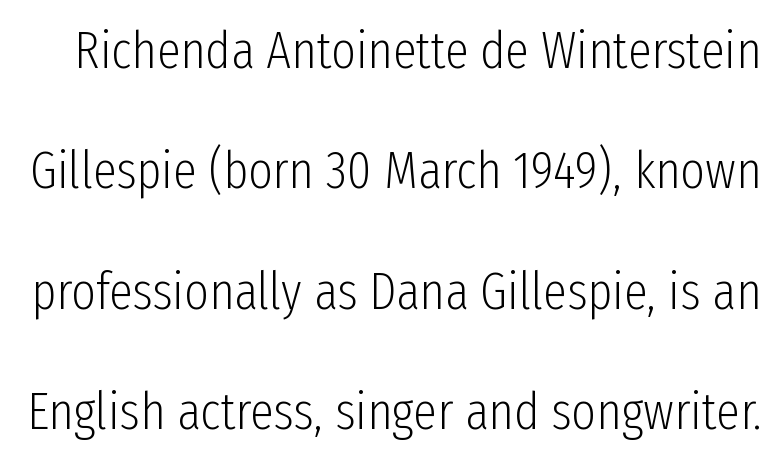
The image shows 53 px light, condensed sans-serif type, upright; set loose line spacing (2.27x), normal letter spacing, not underlined; low stroke contrast and a medium x-height.
